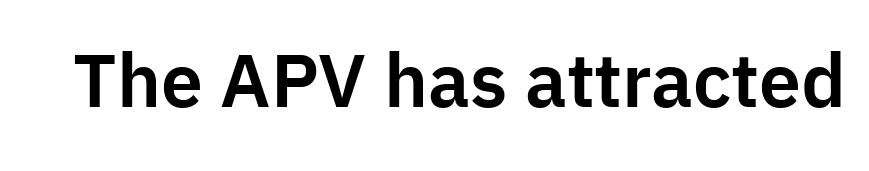
Characters follow at the spacing the type designer built in. Nobody drew a line under any word here. You can tell it's not italic because the verticals are truly vertical. The face used here is proportionally spaced, like ordinary book or web type. The designer went with a sans here, leaving each stem footless.
